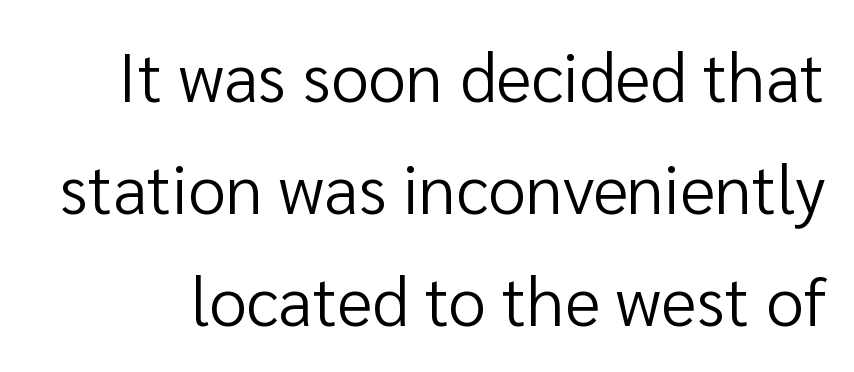
In terms of posture, this sample is upright. Here the designer chose a conventional face with non-uniform glyph widths. The words here are not underlined. The weight tops out at a normal text grade. The face used here is rendered with its standard letterfit.
